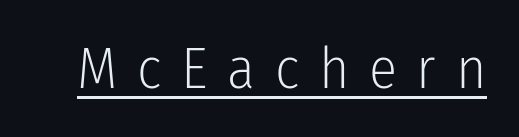
Q: Is the text bold? A: No.
Q: Is the text italic (slanted)? A: No, it is upright.
Q: Is the typeface a serif or a sans-serif typeface? A: Sans-serif.
Q: Is the text underlined? A: Yes.
Q: Is the spacing between letters normal or unusually wide? A: Unusually wide.
Q: Width (condensed, normal, or wide)? A: Condensed.
Q: Stroke contrast? A: Low.
Q: x-height? A: Medium.
Q: Monospaced? A: No.
